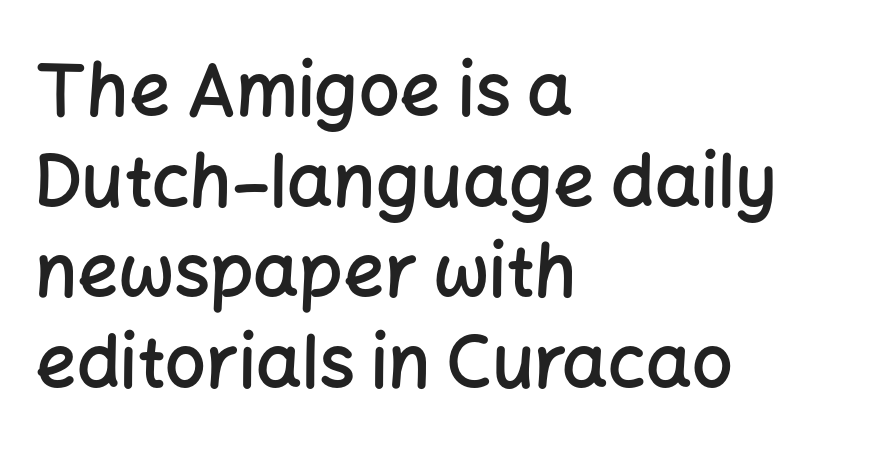
{"serif": "no", "italic": "no", "bold": "semi", "weight": "semibold", "width": "normal", "stroke_contrast": "low", "x_height": "medium", "monospaced": "no", "underline": "no", "align": "left", "line_spacing": "normal", "line_spacing_ratio": 1.26, "letter_spacing": "normal", "letter_spacing_em": 0.0, "glyph_px": 72}
